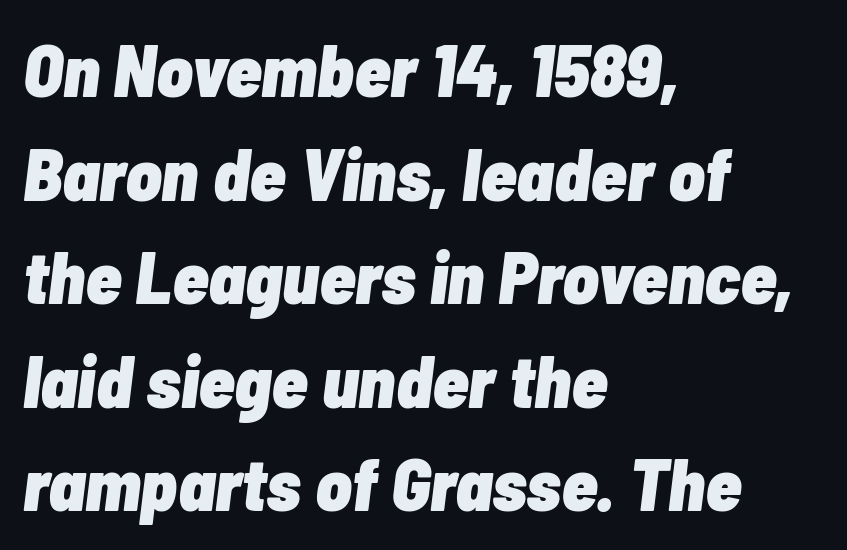
Q: Is the text bold? A: Yes.
Q: Is the text italic (slanted)? A: Yes, it leans right by about 7 degrees.
Q: Is the text underlined? A: No.
Q: How is the paragraph aligned? A: Left-aligned.
Q: Is the spacing between letters normal or unusually wide? A: Normal.
Q: Is the spacing between lines tight, normal or loose? A: Normal.
Q: Width (condensed, normal, or wide)? A: Condensed.
Q: Stroke contrast? A: Low.
Q: x-height? A: Medium.
Q: Monospaced? A: No.
